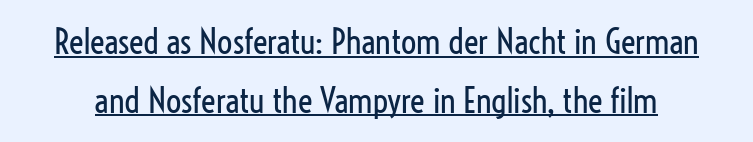
Q: Is the text bold? A: No.
Q: Is the text italic (slanted)? A: No, it is upright.
Q: Is the typeface a serif or a sans-serif typeface? A: Sans-serif.
Q: Is the text underlined? A: Yes.
Q: Is the spacing between letters normal or unusually wide? A: Normal.
Q: Width (condensed, normal, or wide)? A: Condensed.
Q: Stroke contrast? A: Low.
Q: x-height? A: Medium.
Q: Monospaced? A: No.
